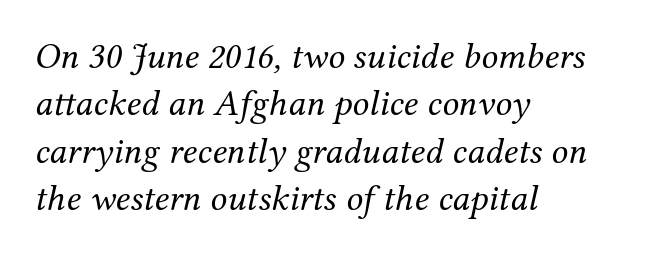
Q: Is the text bold? A: No.
Q: Is the text italic (slanted)? A: Yes, it leans right by about 12 degrees.
Q: Is the typeface a serif or a sans-serif typeface? A: Serif.
Q: Is the text underlined? A: No.
Q: How is the paragraph aligned? A: Left-aligned.
Q: Is the spacing between letters normal or unusually wide? A: Normal.
Q: Is the spacing between lines tight, normal or loose? A: Normal.
Q: Width (condensed, normal, or wide)? A: Normal.
Q: Stroke contrast? A: Medium.
Q: x-height? A: Medium.
Q: Monospaced? A: No.
